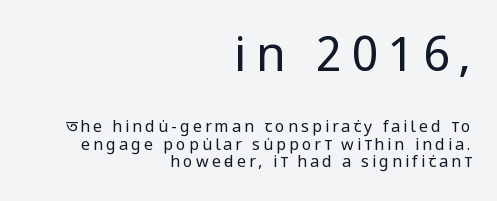
Q: Is the text bold? A: No.
Q: Is the text italic (slanted)? A: No, it is upright.
Q: Is the typeface a serif or a sans-serif typeface? A: Sans-serif.
Q: Is the text underlined? A: No.
Q: How is the paragraph aligned? A: Right-aligned.
Q: Is the spacing between lines tight, normal or loose? A: Tight.
Q: Which block of text is set in a larger size, the first (top) or the second (bottom)? A: The first (top) one.
Q: Width (condensed, normal, or wide)? A: Condensed.
Q: Stroke contrast? A: Low.
Q: x-height? A: Large.
Q: Monospaced? A: No.
